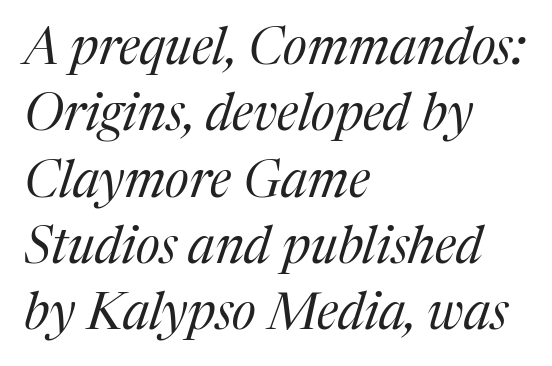
{"serif": "yes", "italic": "yes", "lean": "right", "slant_degrees": 17, "bold": "no", "weight": "regular", "width": "normal", "stroke_contrast": "medium", "x_height": "medium", "monospaced": "no", "underline": "no", "align": "left", "line_spacing": "normal", "line_spacing_ratio": 1.3, "letter_spacing": "normal", "letter_spacing_em": 0.0, "glyph_px": 51}
